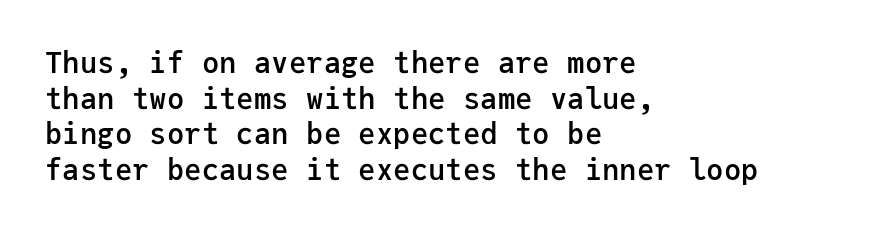
The image shows 29 px semibold sans-serif type, upright, monospaced; set left-aligned, line spacing 1.23x, normal letter spacing, not underlined; low stroke contrast and a medium x-height.
